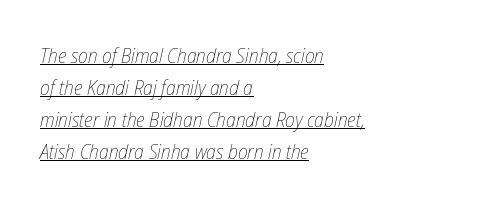
{"italic": "yes", "lean": "right", "slant_degrees": 12, "bold": "no", "underline": "yes", "align": "left", "line_spacing": "normal", "line_spacing_ratio": 1.52, "letter_spacing": "normal", "letter_spacing_em": 0.0, "glyph_px": 21}
